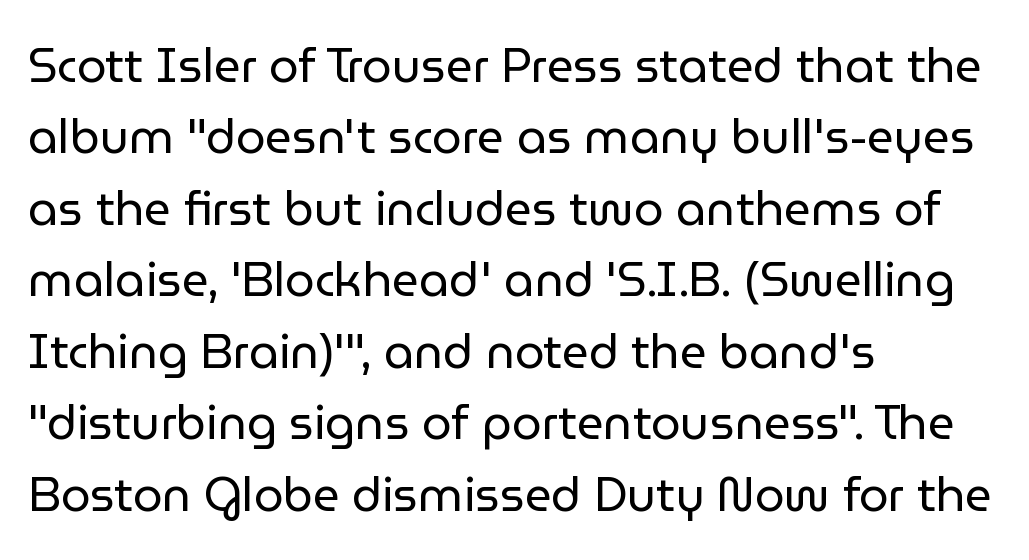
Q: Is the text bold? A: No.
Q: Is the text italic (slanted)? A: No, it is upright.
Q: Is the typeface a serif or a sans-serif typeface? A: Sans-serif.
Q: Is the text underlined? A: No.
Q: How is the paragraph aligned? A: Left-aligned.
Q: Is the spacing between letters normal or unusually wide? A: Normal.
Q: Is the spacing between lines tight, normal or loose? A: Normal.
Q: Width (condensed, normal, or wide)? A: Normal.
Q: Stroke contrast? A: Low.
Q: x-height? A: Medium.
Q: Monospaced? A: No.
